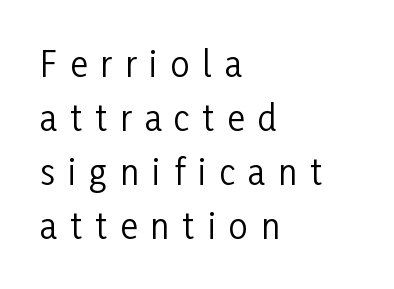
Q: Is the text bold? A: No.
Q: Is the text italic (slanted)? A: No, it is upright.
Q: Is the typeface a serif or a sans-serif typeface? A: Sans-serif.
Q: Is the text underlined? A: No.
Q: How is the paragraph aligned? A: Left-aligned.
Q: Is the spacing between letters normal or unusually wide? A: Unusually wide.
Q: Is the spacing between lines tight, normal or loose? A: Normal.
Q: Width (condensed, normal, or wide)? A: Condensed.
Q: Stroke contrast? A: Low.
Q: x-height? A: Medium.
Q: Monospaced? A: No.
